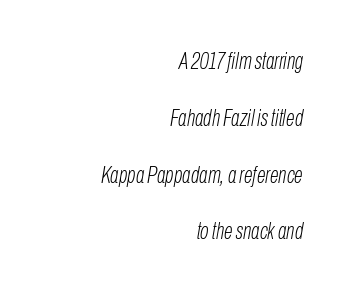
{"italic": "yes", "lean": "right", "slant_degrees": 10, "bold": "no", "underline": "no", "align": "right", "line_spacing": "loose", "line_spacing_ratio": 2.47, "letter_spacing": "normal", "letter_spacing_em": 0.0, "glyph_px": 23}
